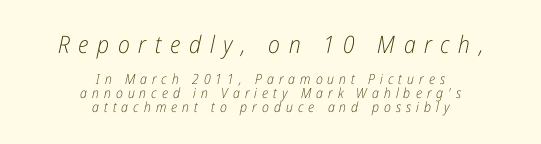
The image shows 24 px text type, italic (leaning right); set centered, tight line spacing (0.97x), unusually wide letter spacing (+0.36 em), not underlined; the first (top) block is 1.71x larger.
